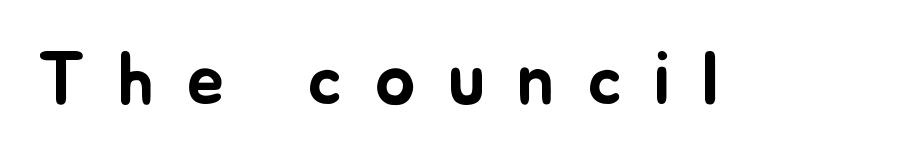
Q: Is the text italic (slanted)? A: No, it is upright.
Q: Is the text underlined? A: No.
Q: Is the spacing between letters normal or unusually wide? A: Unusually wide.
Q: Width (condensed, normal, or wide)? A: Normal.
Q: Stroke contrast? A: Low.
Q: x-height? A: Small.
Q: Monospaced? A: No.
